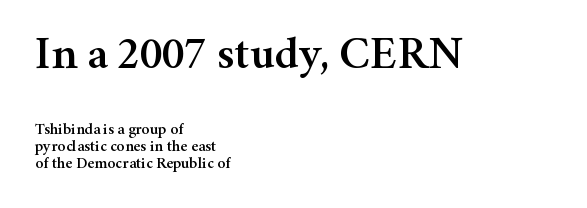
Whoever set this chose condensed vertical rhythm over breathing room. Between one letter and the next there's only the usual sliver of space. The space directly below the letters is spotless. Alignment: flush left. Does the type have serifs? Yes, each stem ends in a small foot. Do the letters lean? They stand straight.
